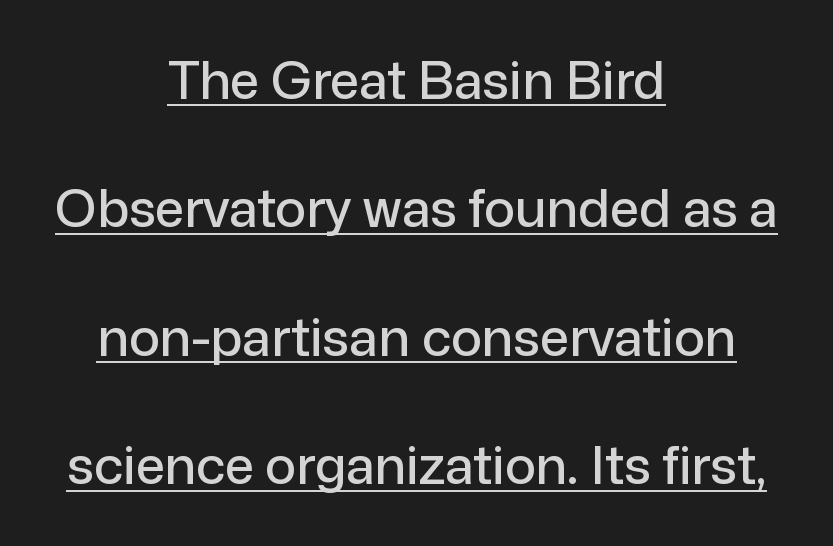
Q: Is the text italic (slanted)? A: No, it is upright.
Q: Is the typeface a serif or a sans-serif typeface? A: Sans-serif.
Q: Is the text underlined? A: Yes.
Q: How is the paragraph aligned? A: Centered.
Q: Is the spacing between letters normal or unusually wide? A: Normal.
Q: Is the spacing between lines tight, normal or loose? A: Loose.
Q: Width (condensed, normal, or wide)? A: Normal.
Q: Stroke contrast? A: Low.
Q: x-height? A: Medium.
Q: Monospaced? A: No.
